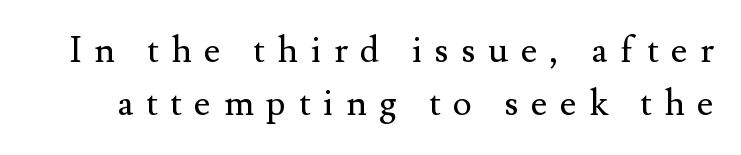
{"serif": "yes", "italic": "no", "bold": "no", "weight": "regular", "width": "normal", "stroke_contrast": "medium", "x_height": "small", "monospaced": "no", "underline": "no", "line_spacing": "normal", "line_spacing_ratio": 1.46, "letter_spacing": "wide", "letter_spacing_em": 0.35, "glyph_px": 36}
